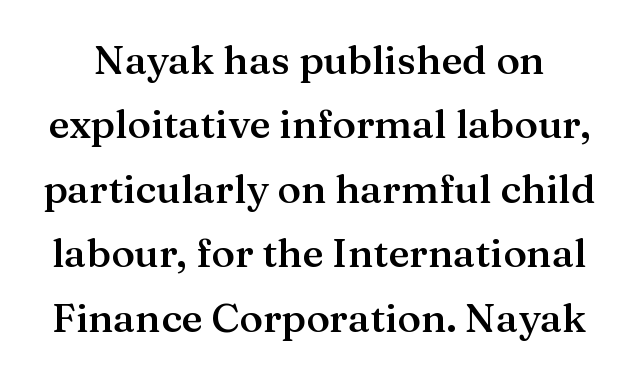
Q: Is the text bold? A: Semi-bold.
Q: Is the text italic (slanted)? A: No, it is upright.
Q: Is the typeface a serif or a sans-serif typeface? A: Serif.
Q: Is the text underlined? A: No.
Q: Is the spacing between letters normal or unusually wide? A: Normal.
Q: Is the spacing between lines tight, normal or loose? A: Normal.
Q: Width (condensed, normal, or wide)? A: Normal.
Q: Stroke contrast? A: Medium.
Q: x-height? A: Medium.
Q: Monospaced? A: No.
